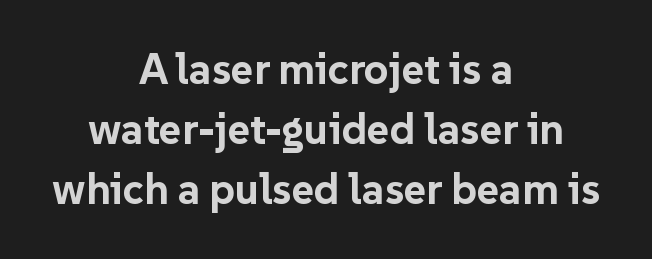
Q: Is the text bold? A: Yes.
Q: Is the text italic (slanted)? A: No, it is upright.
Q: Is the typeface a serif or a sans-serif typeface? A: Sans-serif.
Q: Is the text underlined? A: No.
Q: How is the paragraph aligned? A: Centered.
Q: Is the spacing between letters normal or unusually wide? A: Normal.
Q: Is the spacing between lines tight, normal or loose? A: Normal.
Q: Width (condensed, normal, or wide)? A: Normal.
Q: Stroke contrast? A: Low.
Q: x-height? A: Medium.
Q: Monospaced? A: No.
